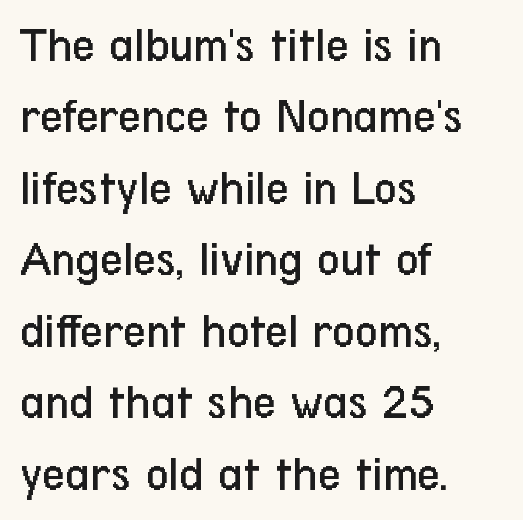
Where is the straight margin? On the left. The zone under the glyphs is completely vacant. Letters have the restrained weight of plain body copy at most. Ascenders rise straight up at ninety degrees. Compared with typical paragraphs, the rows here are spaced about the same.
